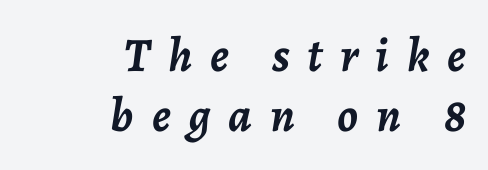
The image shows 48 px semibold type, italic (leaning right); set right-aligned, line spacing 1.24x, unusually wide letter spacing (+0.37 em), not underlined; low stroke contrast and a medium x-height.
